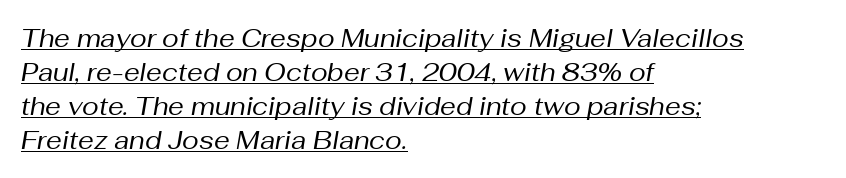
The image shows 25 px text type, italic (leaning right); set left-aligned, normal line spacing (1.36x), normal letter spacing, underlined.
